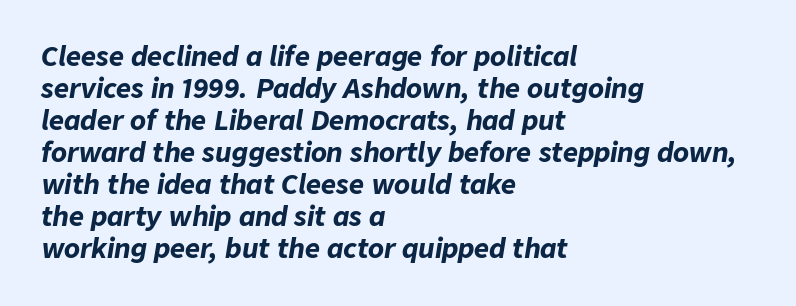
The image shows 26 px bold type, italic (leaning right); set left-aligned, line spacing 1.23x, normal letter spacing, not underlined.
